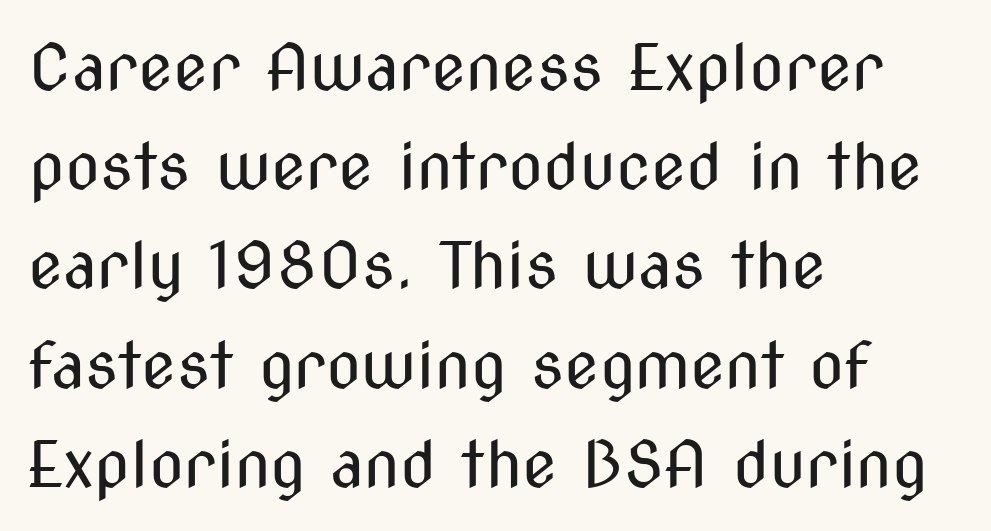
Stroke mass is kept to a normal reading level or below. The horizontal fit of the characters is conventional and even. The passage shown is not underscored anywhere. Does the leading feel generous? No, just average. Compared with a centered layout, this one pins lines to the left instead. Characters remain perfectly vertical along every line.
